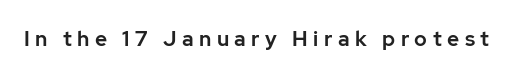
Q: Is the text italic (slanted)? A: No, it is upright.
Q: Is the text underlined? A: No.
Q: Is the spacing between letters normal or unusually wide? A: Unusually wide.
